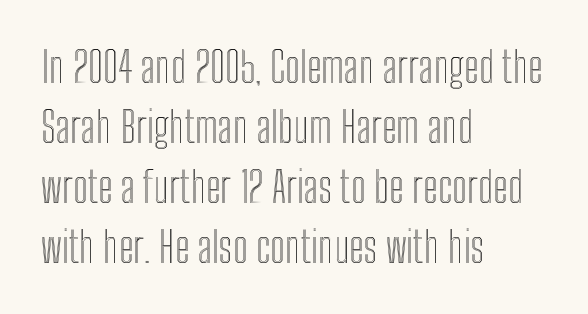
The image shows 42 px condensed type, upright; set left-aligned, normal line spacing (1.43x), normal letter spacing, not underlined; a medium x-height.
